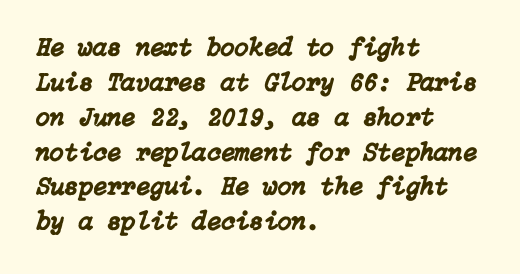
Is the block centered? No — it sits flush against the left margin. Is the letter spacing exaggerated? No — it looks like the ordinary default. Looking at the ascenders, they clearly lean. Rule under the text: the space is simply empty. Reading down the column, the eye jumps a familiar distance to each next line.
